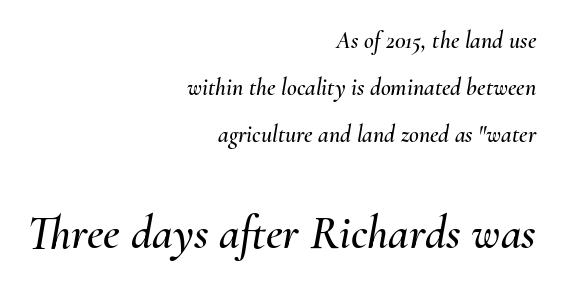
Q: Is the text italic (slanted)? A: Yes, it leans right by about 10 degrees.
Q: Is the text underlined? A: No.
Q: How is the paragraph aligned? A: Right-aligned.
Q: Is the spacing between letters normal or unusually wide? A: Normal.
Q: Is the spacing between lines tight, normal or loose? A: Loose.
Q: Which block of text is set in a larger size, the first (top) or the second (bottom)? A: The second (bottom) one.
Q: Width (condensed, normal, or wide)? A: Normal.
Q: Stroke contrast? A: Medium.
Q: x-height? A: Small.
Q: Monospaced? A: No.
